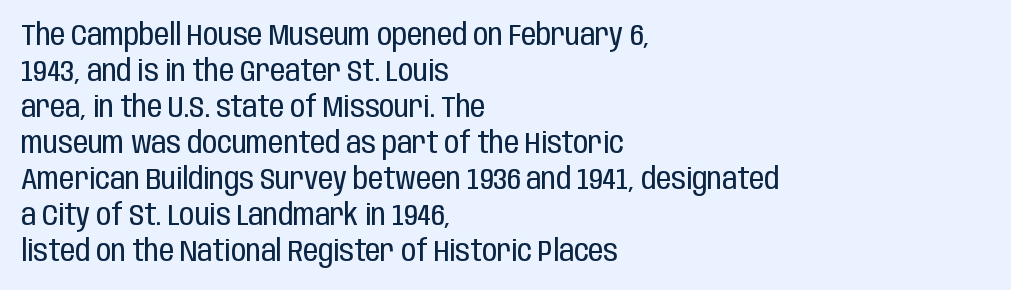
Think of a printed novel: that variable character pitch is what you see here. Honestly, the letter spacing is just normal — you wouldn't notice it. Is there any slant? The stems are plumb. Layout note: lines flush left. The area under the type is left untouched.
